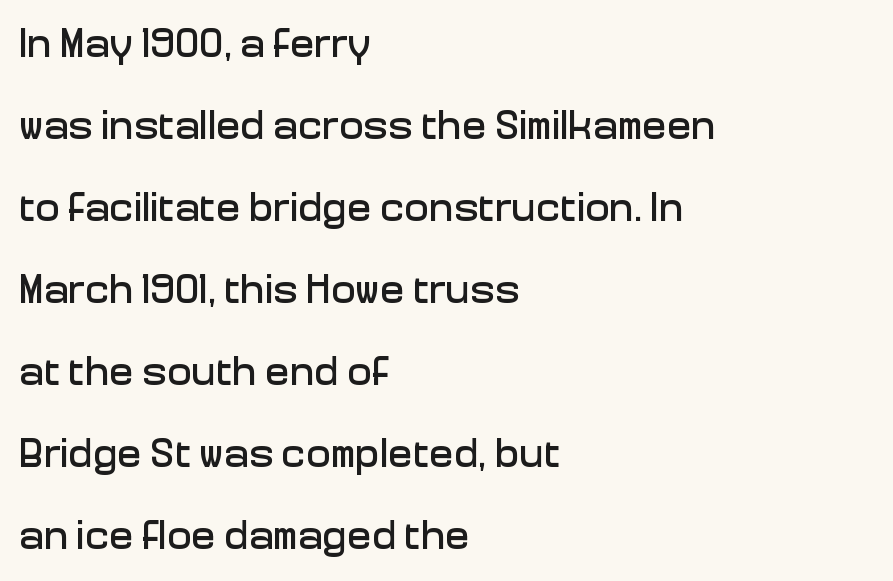
Q: Is the text italic (slanted)? A: No, it is upright.
Q: Is the typeface a serif or a sans-serif typeface? A: Sans-serif.
Q: Is the text underlined? A: No.
Q: How is the paragraph aligned? A: Left-aligned.
Q: Is the spacing between letters normal or unusually wide? A: Normal.
Q: Is the spacing between lines tight, normal or loose? A: Loose.
Q: Width (condensed, normal, or wide)? A: Normal.
Q: Stroke contrast? A: Low.
Q: x-height? A: Medium.
Q: Monospaced? A: No.
